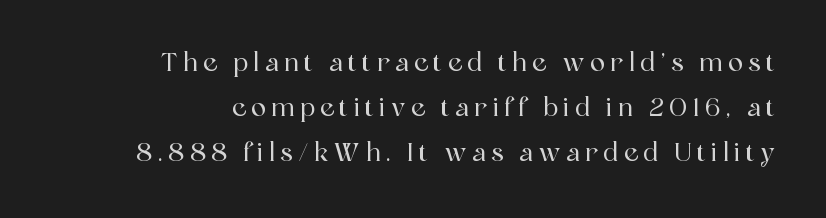
Rendered with straight, roman letterforms. The passage shown has open, widely tracked lettering throughout. The foot of each line stays bare and open. Casual observation: everything's shoved over to the right.
